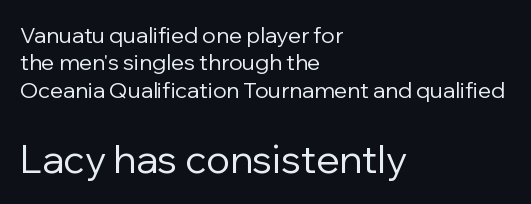
The image shows 39 px regular-weight sans-serif type, upright; set left-aligned, line spacing 1.24x, normal letter spacing, not underlined; the second (bottom) block is 1.77x larger; low stroke contrast and a medium x-height.
